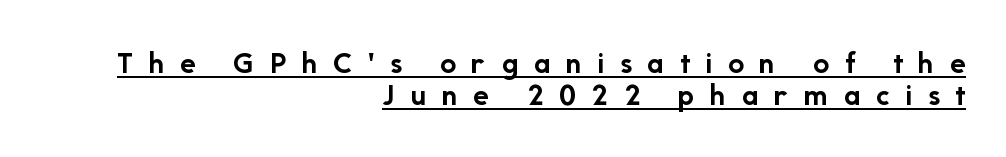
Q: Is the text bold? A: Yes.
Q: Is the text italic (slanted)? A: No, it is upright.
Q: Is the typeface a serif or a sans-serif typeface? A: Sans-serif.
Q: Is the text underlined? A: Yes.
Q: How is the paragraph aligned? A: Right-aligned.
Q: Is the spacing between letters normal or unusually wide? A: Unusually wide.
Q: Is the spacing between lines tight, normal or loose? A: Tight.
Q: Width (condensed, normal, or wide)? A: Normal.
Q: Stroke contrast? A: Low.
Q: x-height? A: Medium.
Q: Monospaced? A: No.
